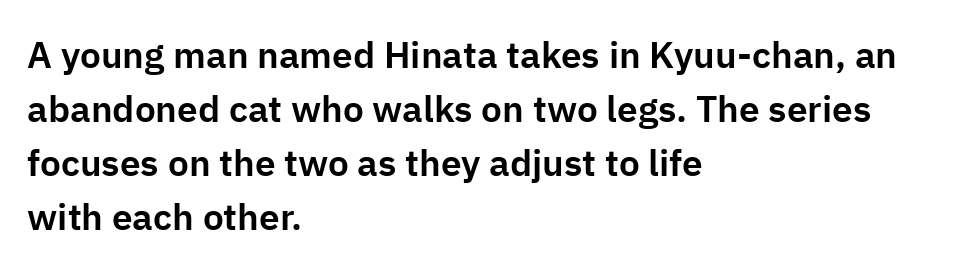
Q: Is the text italic (slanted)? A: No, it is upright.
Q: Is the typeface a serif or a sans-serif typeface? A: Sans-serif.
Q: Is the text underlined? A: No.
Q: How is the paragraph aligned? A: Left-aligned.
Q: Is the spacing between letters normal or unusually wide? A: Normal.
Q: Is the spacing between lines tight, normal or loose? A: Normal.
Q: Width (condensed, normal, or wide)? A: Normal.
Q: Stroke contrast? A: Low.
Q: x-height? A: Medium.
Q: Monospaced? A: No.
